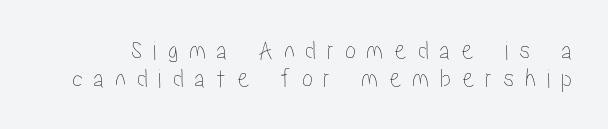
Q: Is the text italic (slanted)? A: No, it is upright.
Q: Is the text underlined? A: No.
Q: Is the spacing between letters normal or unusually wide? A: Unusually wide.
Q: Is the spacing between lines tight, normal or loose? A: Tight.
Q: Width (condensed, normal, or wide)? A: Condensed.
Q: Stroke contrast? A: Low.
Q: x-height? A: Medium.
Q: Monospaced? A: No.
